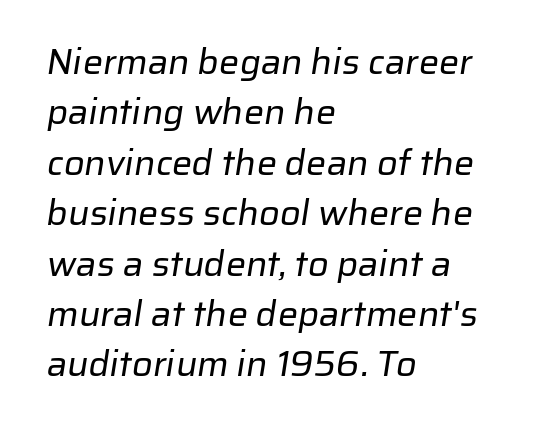
The image shows 36 px regular-weight sans-serif type; set left-aligned, normal line spacing (1.4x), normal letter spacing, not underlined; low stroke contrast and a medium x-height.
